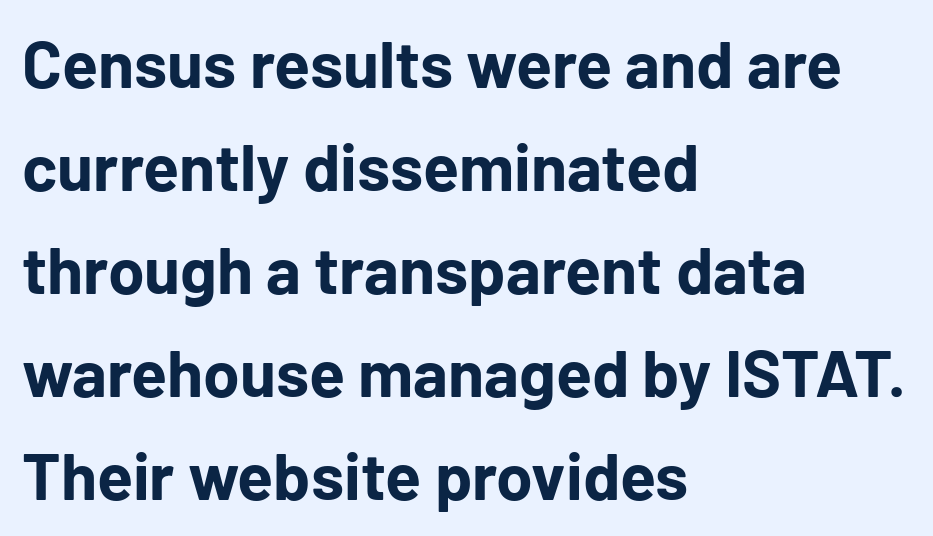
Q: Is the text bold? A: Yes.
Q: Is the text italic (slanted)? A: No, it is upright.
Q: Is the typeface a serif or a sans-serif typeface? A: Sans-serif.
Q: Is the text underlined? A: No.
Q: How is the paragraph aligned? A: Left-aligned.
Q: Is the spacing between letters normal or unusually wide? A: Normal.
Q: Is the spacing between lines tight, normal or loose? A: Normal.
Q: Width (condensed, normal, or wide)? A: Normal.
Q: Stroke contrast? A: Low.
Q: x-height? A: Medium.
Q: Monospaced? A: No.
